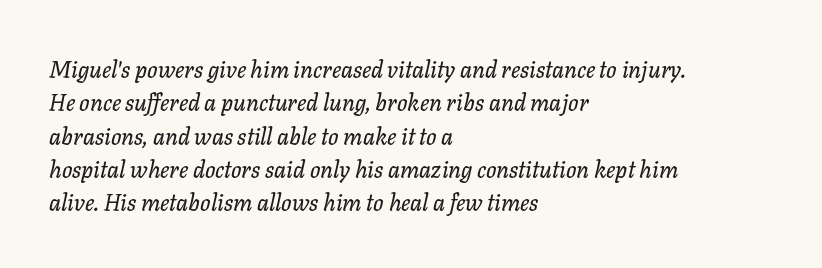
Is the block centered? No — it sits flush against the left margin. Honestly, there is no underline to notice here at all. Between one letter and the next there's only the usual sliver of space. The rendering uses a moderate line-height, typical for paragraphs. A typesetter would mark this as italic.
